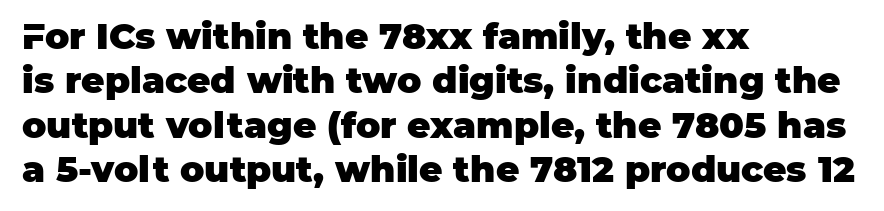
Q: Is the text bold? A: Yes.
Q: Is the text italic (slanted)? A: No, it is upright.
Q: Is the typeface a serif or a sans-serif typeface? A: Sans-serif.
Q: Is the text underlined? A: No.
Q: How is the paragraph aligned? A: Left-aligned.
Q: Is the spacing between letters normal or unusually wide? A: Normal.
Q: Width (condensed, normal, or wide)? A: Normal.
Q: Stroke contrast? A: Low.
Q: x-height? A: Large.
Q: Monospaced? A: No.
